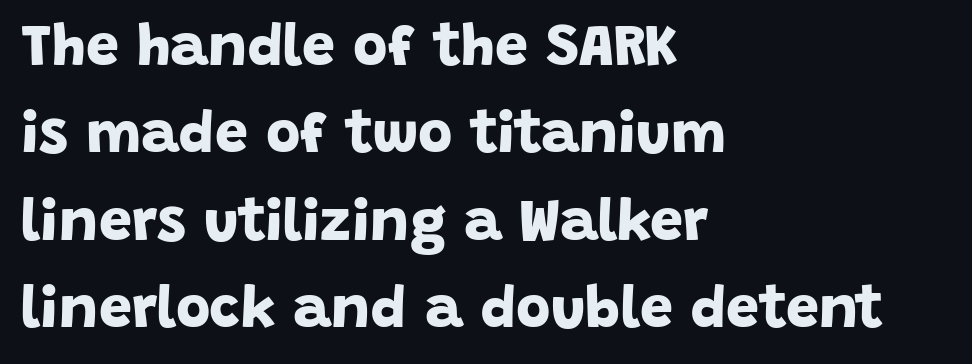
{"serif": "no", "bold": "yes", "weight": "bold", "width": "normal", "stroke_contrast": "low", "x_height": "large", "monospaced": "no", "underline": "no", "align": "left", "line_spacing": "normal", "line_spacing_ratio": 1.48, "letter_spacing": "normal", "letter_spacing_em": 0.0, "glyph_px": 59}
